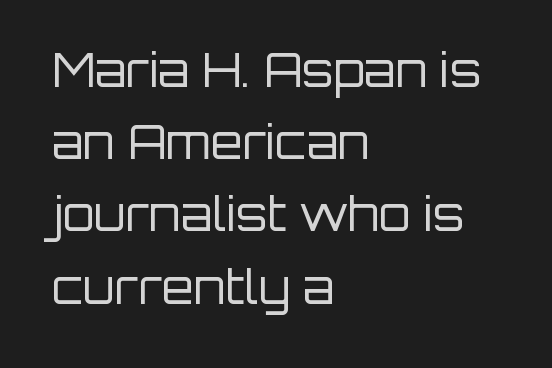
The image shows 46 px regular-weight sans-serif type, upright; set left-aligned, normal line spacing (1.57x), normal letter spacing, not underlined; low stroke contrast and a large x-height.
